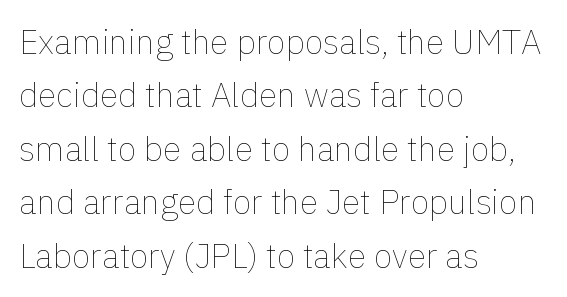
Honestly, there is no underline to notice here at all. The letters sit at their default tracking, neither squeezed nor spread. The passage shown is typed in a proportional face where columns would drift. The font is comparable to plain body text, perhaps lighter. The lettering holds an erect, upright posture throughout. The ragged edge is on the right, which tells us the setting is flush left.
